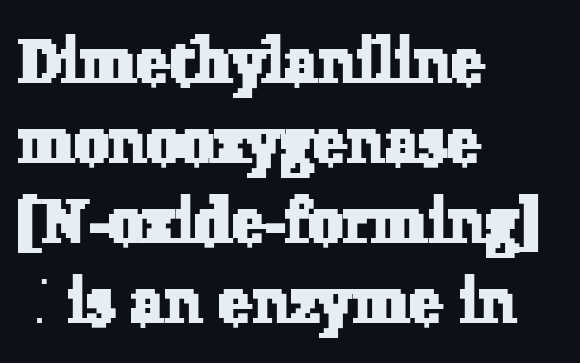
The image shows 62 px serif type; set left-aligned, normal line spacing (1.29x), normal letter spacing, not underlined; low stroke contrast and a medium x-height.
